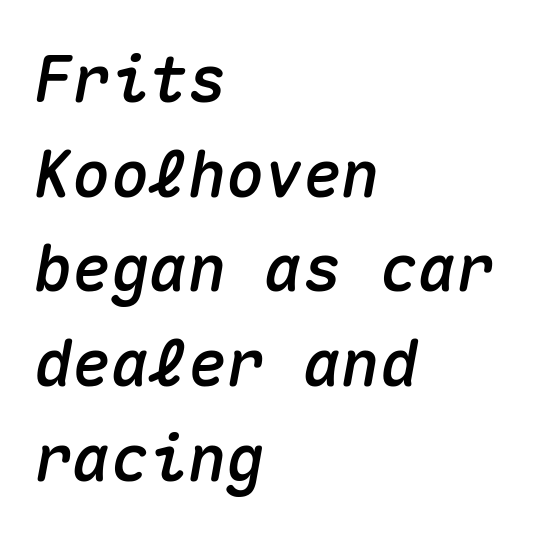
The image shows 64 px text type, italic (leaning right), monospaced; set left-aligned, normal line spacing (1.48x), normal letter spacing, not underlined; medium stroke contrast and a medium x-height.
